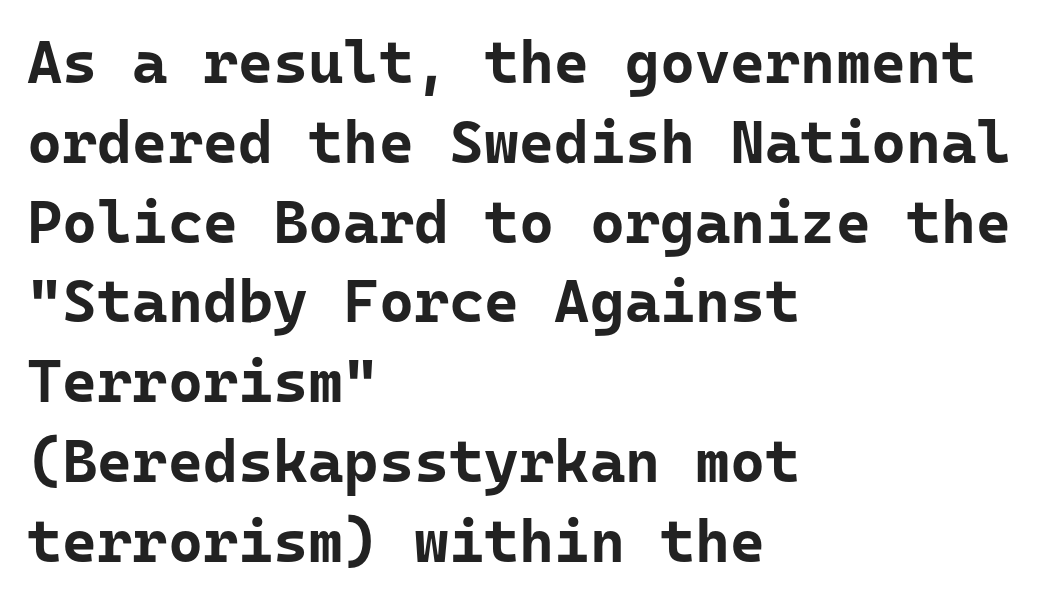
Q: Is the text bold? A: Yes.
Q: Is the text italic (slanted)? A: No, it is upright.
Q: Is the typeface a serif or a sans-serif typeface? A: Sans-serif.
Q: Is the text underlined? A: No.
Q: How is the paragraph aligned? A: Left-aligned.
Q: Is the spacing between letters normal or unusually wide? A: Normal.
Q: Is the spacing between lines tight, normal or loose? A: Normal.
Q: Width (condensed, normal, or wide)? A: Normal.
Q: Stroke contrast? A: Low.
Q: x-height? A: Medium.
